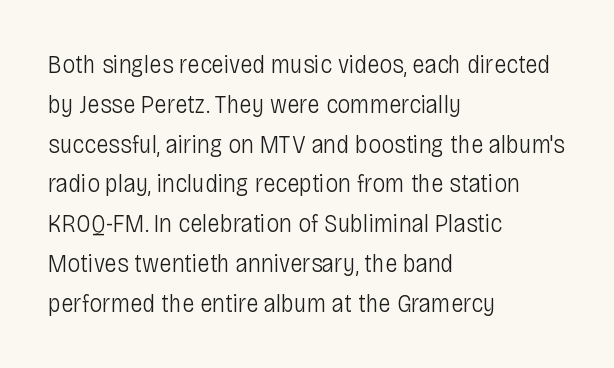
The image shows 26 px text type, upright; set left-aligned, normal line spacing (1.53x), normal letter spacing, not underlined.
